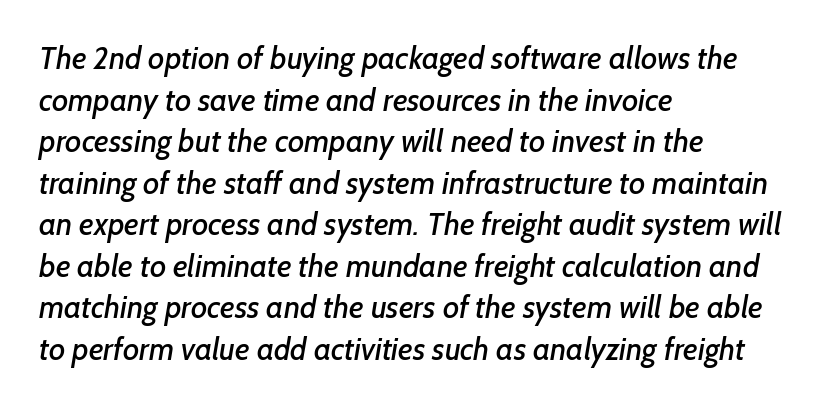
The image shows 31 px sans-serif type; set left-aligned, normal line spacing (1.34x), normal letter spacing, not underlined; low stroke contrast and a medium x-height.
